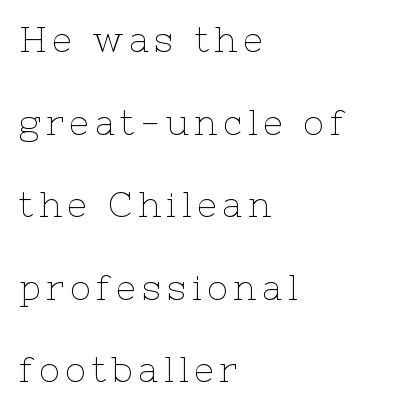
The image shows 35 px thin serif type, upright; set left-aligned, loose line spacing (2.36x), not underlined; low stroke contrast and a medium x-height.
